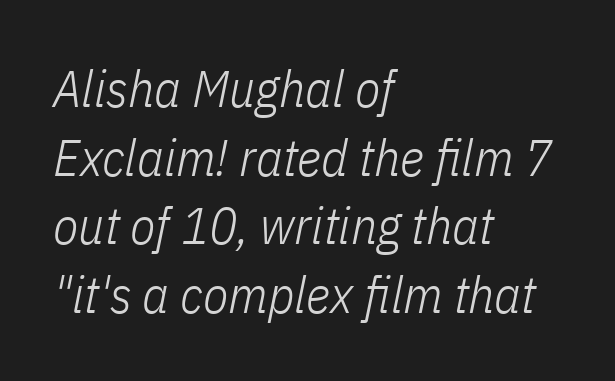
Anything drawn beneath the words? Only blank space. Compared with typical paragraphs, the rows here are spaced about the same. Horizontally, the lines are justified to the leading edge only. When letters slant like this, we call the style italic. You could not count columns in this text — the font is proportionally spaced. Weight: regular or lighter.
